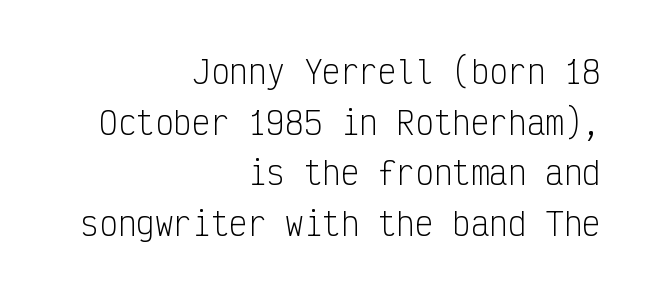
The image shows 31 px light, condensed sans-serif type, upright, monospaced; set right-aligned, normal line spacing (1.63x), normal letter spacing, not underlined; low stroke contrast and a medium x-height.
